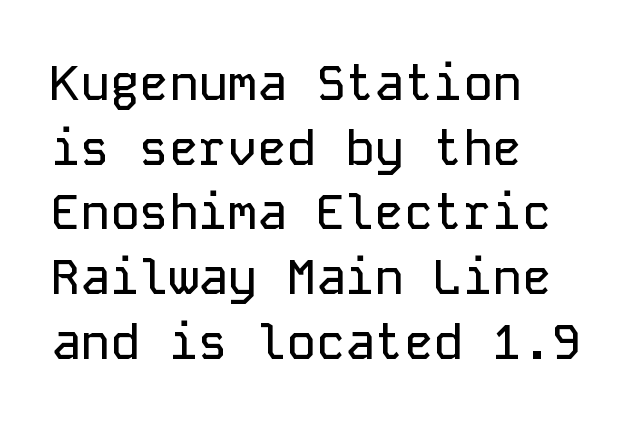
If you drew a line through each stem, it would be perfectly vertical. Think of a typewriter: that constant character pitch is what you see here. Alignment: flush left. The rendering shows plain stroke endings on the letterforms — a sans-serif design. This sample uses plain, unmodified letter spacing.
